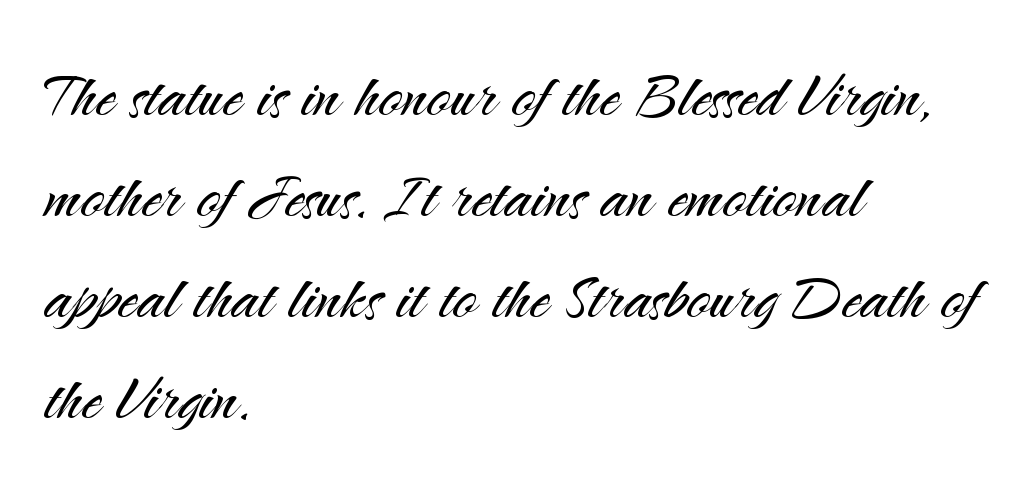
Q: Is the text bold? A: No.
Q: Is the text italic (slanted)? A: Yes.
Q: Is the typeface a serif or a sans-serif typeface? A: Sans-serif.
Q: Is the text underlined? A: No.
Q: How is the paragraph aligned? A: Left-aligned.
Q: Is the spacing between letters normal or unusually wide? A: Normal.
Q: Is the spacing between lines tight, normal or loose? A: Normal.
Q: Width (condensed, normal, or wide)? A: Normal.
Q: Stroke contrast? A: Medium.
Q: x-height? A: Small.
Q: Monospaced? A: No.
